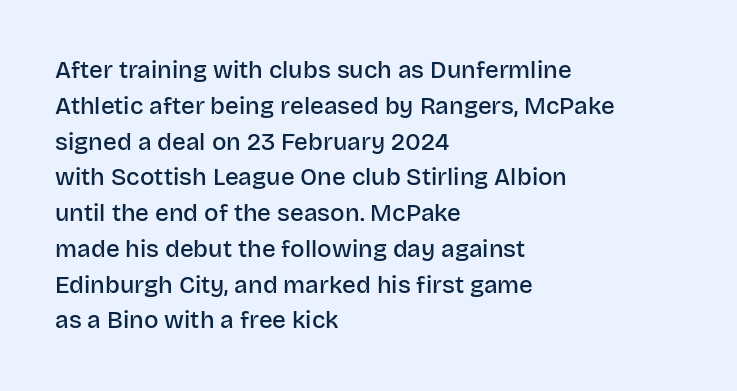
Does extra space separate the letters? No, they use regular spacing. Typographic density is moderately raised because the face is semibold. Do the letters lean? They stand straight. Each line starts at the same left margin while the right side varies. The line-height multiplier appears to be the usual default. Any mark beneath the type? The region is blank.
